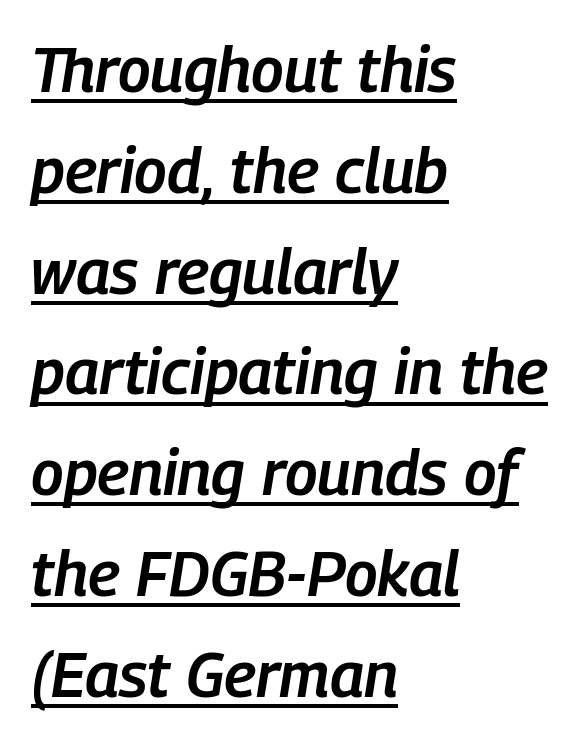
What decoration does the sample have? An underline. Notice the strokes are somewhat thickened but not fully heavy: this is a semibold. Visually the block forms a straight wall on the left and a jagged coastline on the right. The face used here is proportionally spaced, like ordinary book or web type. There's an unmistakable incline to the writing here. The letterforms sit shoulder to shoulder at normal distance.
